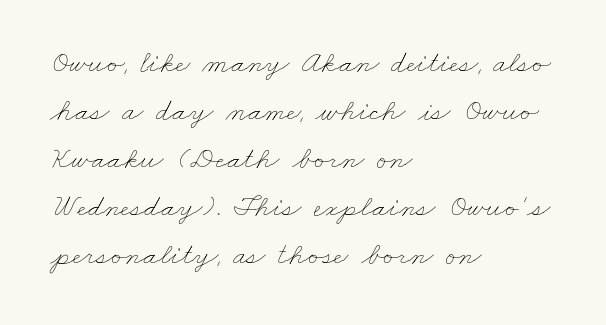
Q: Is the text bold? A: No.
Q: Is the text underlined? A: No.
Q: How is the paragraph aligned? A: Left-aligned.
Q: Is the spacing between letters normal or unusually wide? A: Normal.
Q: Is the spacing between lines tight, normal or loose? A: Normal.
Q: Width (condensed, normal, or wide)? A: Wide.
Q: Stroke contrast? A: Low.
Q: x-height? A: Small.
Q: Monospaced? A: No.
